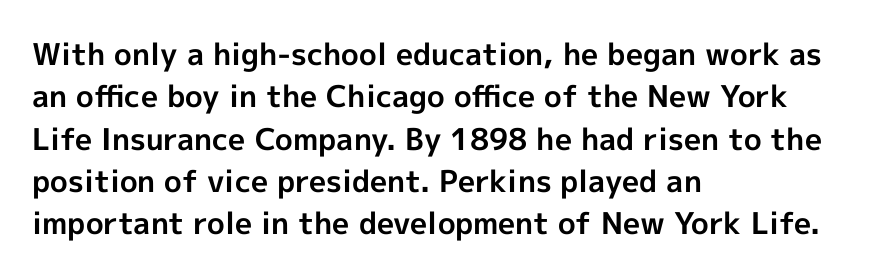
The tracking reads as untouched default to a designer's eye. Regarding serifs, this sample does without them. Think of a printed novel: that variable character pitch is what you see here. Leftover space on each line is placed entirely after the last word. Upright lettering throughout.
